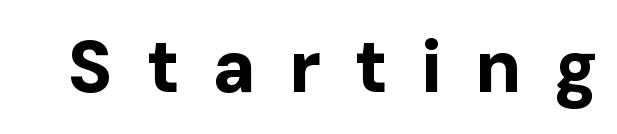
{"serif": "no", "italic": "no", "bold": "yes", "weight": "bold", "width": "normal", "stroke_contrast": "low", "x_height": "medium", "monospaced": "no", "underline": "no", "letter_spacing": "wide", "letter_spacing_em": 0.45, "glyph_px": 73}
